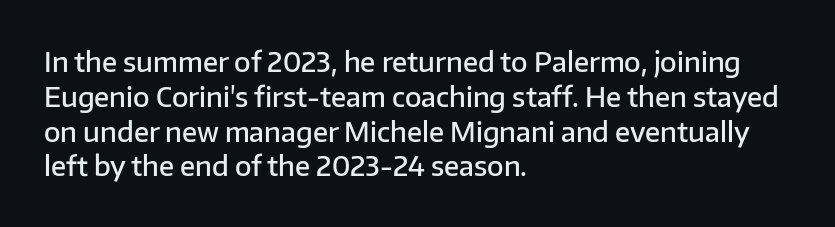
A bare baseline throughout the passage. A typesetter would mark this as roman, not italic. Leading: standard. Here the glyphs are tracked normally, forming tight word shapes.
